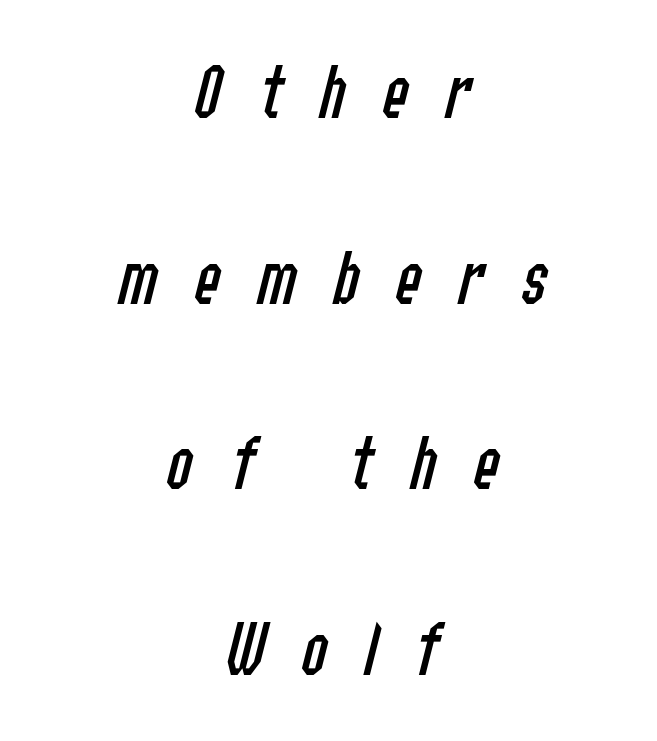
The font is comparable to plain body text, perhaps lighter. A great deal of white space separates one row of letters from the next. Neither beginnings nor endings align; midpoints do. There is plenty of visible air inserted between adjacent glyphs.
